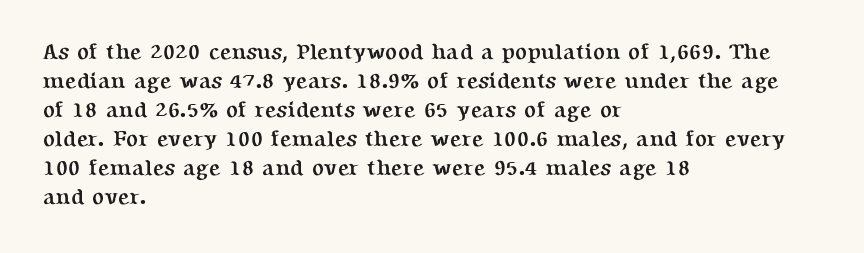
{"italic": "no", "bold": "yes", "underline": "no", "align": "left", "line_spacing": "normal", "line_spacing_ratio": 1.32, "letter_spacing": "normal", "letter_spacing_em": 0.0, "glyph_px": 22}
